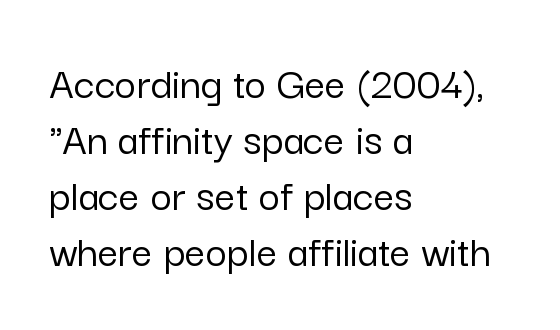
Proportional: the letters do not fall into vertical columns. The words here are not underlined. Italic? Not at all — the glyphs are vertical. The glyphs in this specimen are sans serif. Standard letterfit; no display-style spreading of the glyphs.
